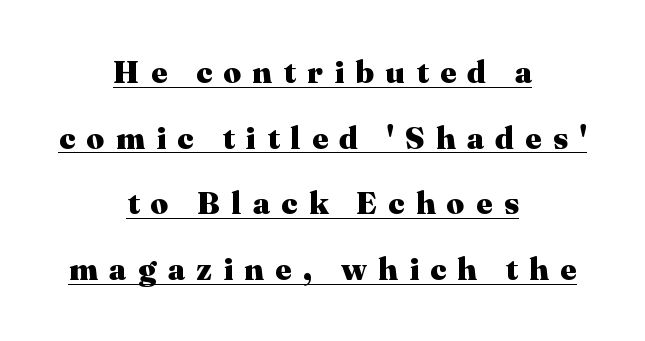
{"serif": "yes", "italic": "no", "bold": "yes", "weight": "heavy", "width": "normal", "stroke_contrast": "medium", "x_height": "medium", "monospaced": "no", "underline": "yes", "align": "center", "line_spacing": "loose", "line_spacing_ratio": 2.12, "letter_spacing": "wide", "letter_spacing_em": 0.37, "glyph_px": 31}
